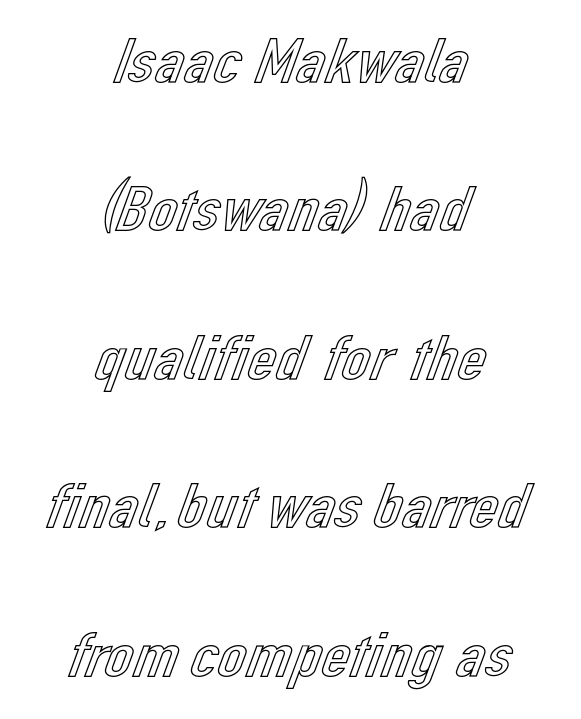
Nothing unusual about the tracking: characters are spaced as the font intends. This sample has the flowing, uneven cadence of proportional lettering. These lines stack symmetrically, like a column narrowing and widening about its center. Check the space under the baseline: it is left empty.
